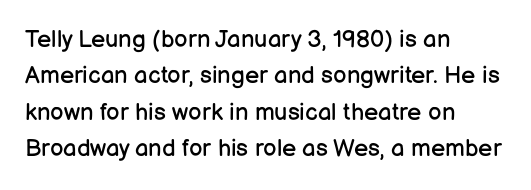
{"italic": "no", "bold": "no", "underline": "no", "align": "left", "line_spacing": "normal", "line_spacing_ratio": 1.52, "letter_spacing": "normal", "letter_spacing_em": 0.0, "glyph_px": 24}
